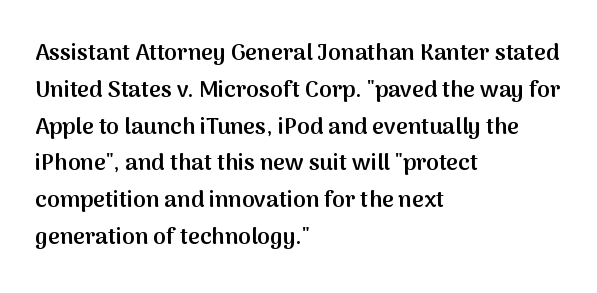
The image shows 23 px text type, upright; set left-aligned, normal line spacing (1.6x), normal letter spacing, not underlined.
